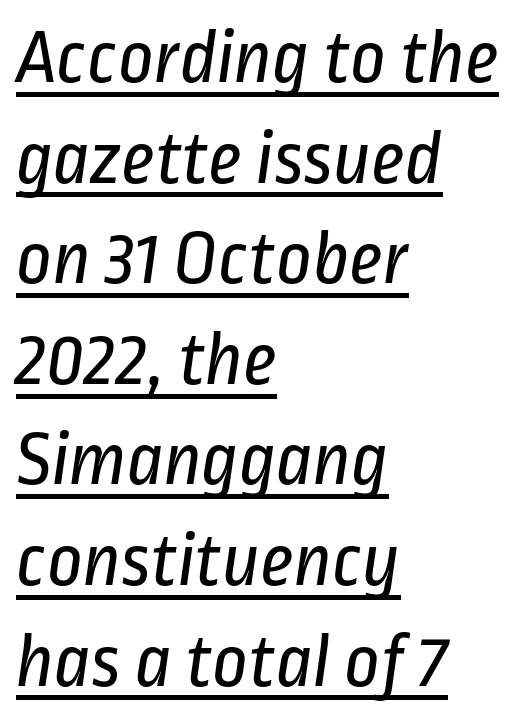
{"serif": "no", "bold": "no", "weight": "regular", "width": "condensed", "stroke_contrast": "low", "x_height": "medium", "monospaced": "no", "underline": "yes", "align": "left", "line_spacing": "normal", "line_spacing_ratio": 1.29, "letter_spacing": "normal", "letter_spacing_em": 0.0, "glyph_px": 78}
